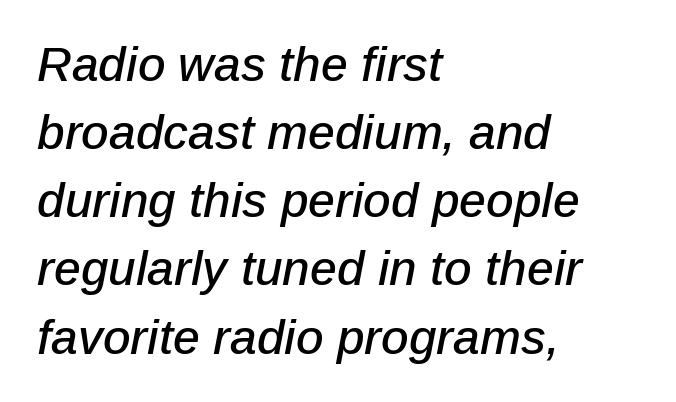
The rows are spaced the way most documents space them. The letters sit at their default tracking, neither squeezed nor spread. Descenders are the only things crossing below the line. You can tell it's italic because the verticals aren't actually vertical. Every row of glyphs begins at an identical x-position on the left. Proportional: the letters do not fall into vertical columns.
